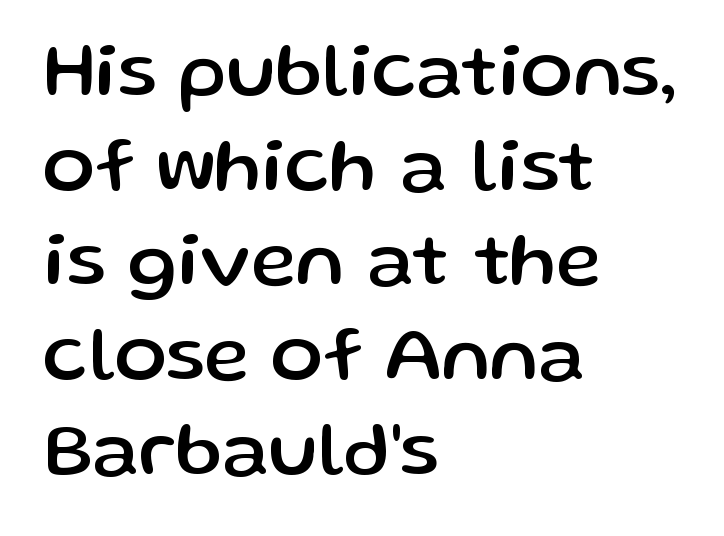
{"serif": "no", "italic": "no", "width": "normal", "stroke_contrast": "low", "x_height": "medium", "monospaced": "no", "underline": "no", "align": "left", "line_spacing_ratio": 1.23, "letter_spacing": "normal", "letter_spacing_em": 0.0, "glyph_px": 77}
